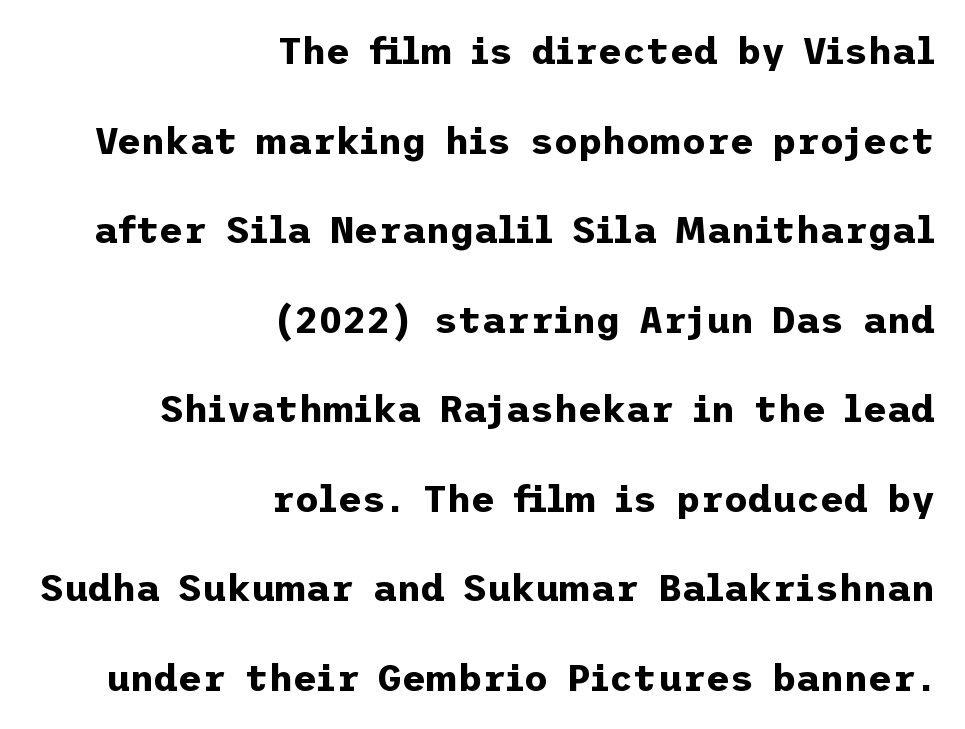
Compared with typical paragraphs, the rows here are farther apart. Tall strokes in this sample are plumb rather than angled. The horizontal fit of the characters is conventional and even. A bare baseline throughout the passage.
